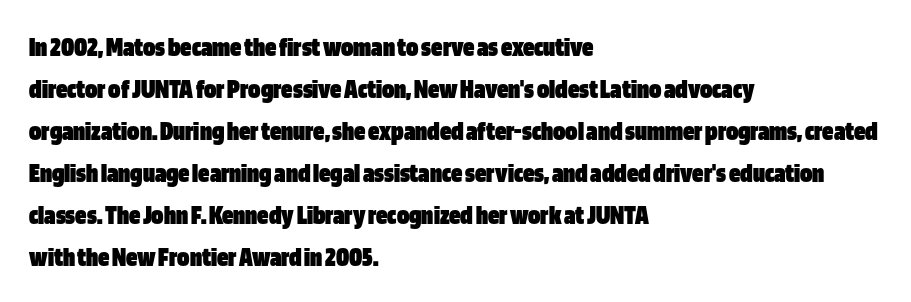
The image shows 28 px heavy, condensed sans-serif type, upright; set left-aligned, normal line spacing (1.5x), normal letter spacing, not underlined; low stroke contrast and a large x-height.
